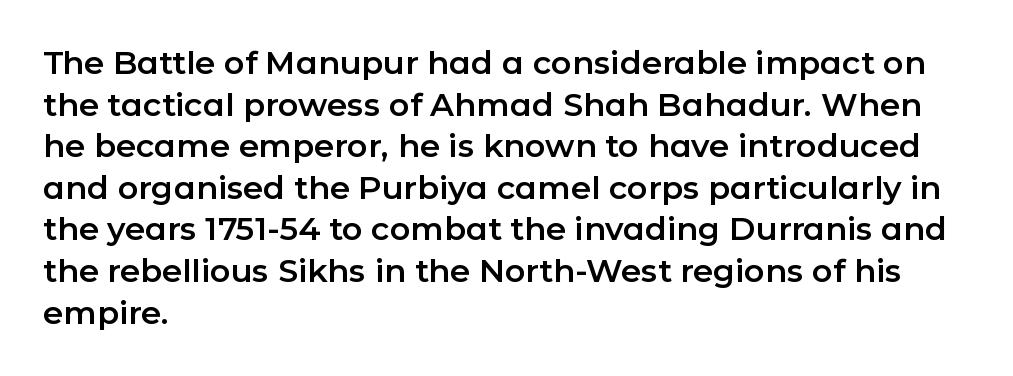
The image shows 32 px sans-serif type, upright; set left-aligned, normal line spacing (1.3x), normal letter spacing, not underlined; low stroke contrast and a medium x-height.
